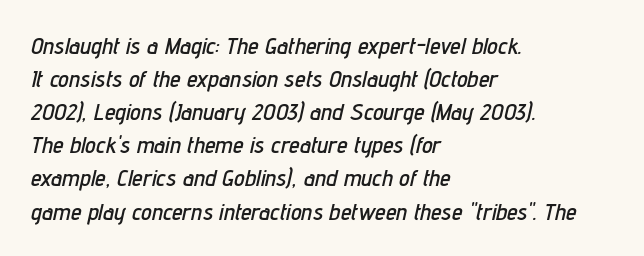
{"italic": "yes", "lean": "right", "slant_degrees": 12, "underline": "no", "align": "left", "line_spacing": "normal", "line_spacing_ratio": 1.38, "letter_spacing": "normal", "letter_spacing_em": 0.0, "glyph_px": 24}
